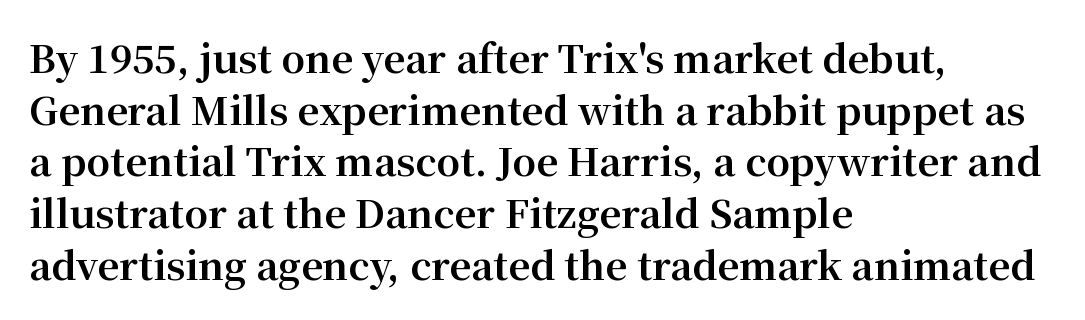
The image shows 38 px bold serif type, upright; set left-aligned, normal line spacing (1.36x), normal letter spacing, not underlined; medium stroke contrast and a medium x-height.
